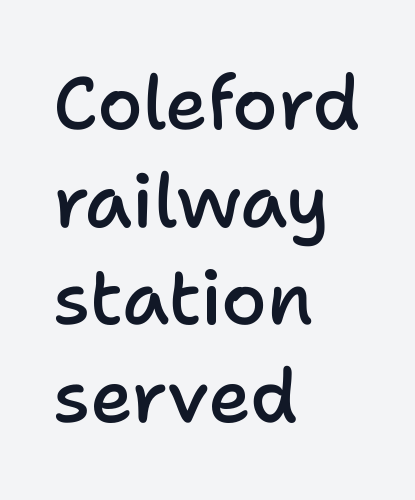
{"serif": "no", "italic": "no", "bold": "semi", "weight": "semibold", "width": "normal", "stroke_contrast": "low", "x_height": "medium", "monospaced": "no", "underline": "no", "align": "left", "line_spacing": "normal", "line_spacing_ratio": 1.32, "letter_spacing": "normal", "letter_spacing_em": 0.0, "glyph_px": 74}
